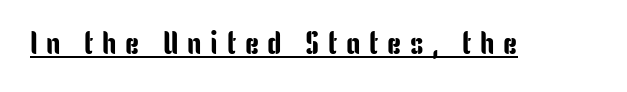
Nope, not italic — everything's standing straight. There is plenty of visible air inserted between adjacent glyphs. In designer terms, the underline attribute is active on this setting. Think of a printed novel: that variable character pitch is what you see here. The font family rendered here belongs to the sans-serif group.
